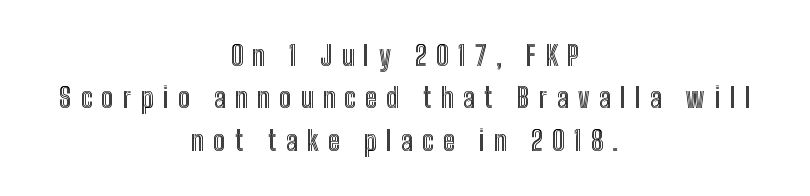
The rendering uses a moderate line-height, typical for paragraphs. This rendering features lettering with no underline. Between one letter and the next there's a generous, obvious gap. Italic? Not at all — the glyphs are vertical. This rendering uses center alignment, leaving both contours irregular but symmetric.
